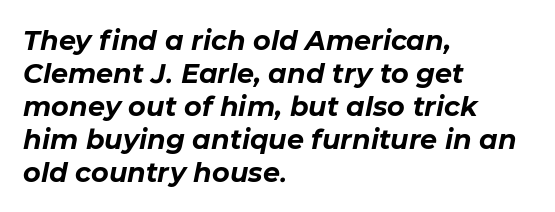
The image shows 27 px bold type, italic (leaning right); set left-aligned, line spacing 1.22x, normal letter spacing, not underlined.
